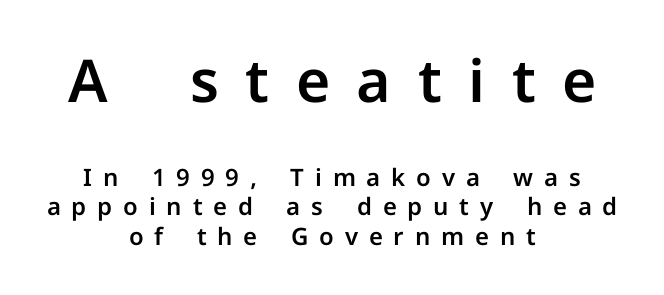
Serif or sans? Sans — the stroke terminals are bare. Between one letter and the next there's a generous, obvious gap. Think of a printed novel: that variable character pitch is what you see here. This is the regular roman posture of the typeface. The whitespace from short lines is split evenly between both sides.
